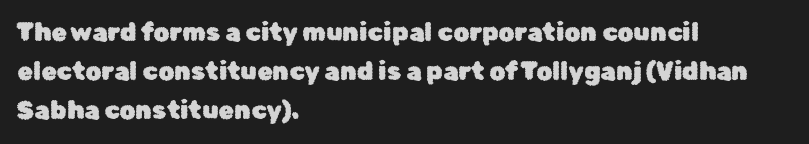
The image shows 25 px text type, upright; set left-aligned, normal line spacing (1.57x), normal letter spacing, not underlined.
